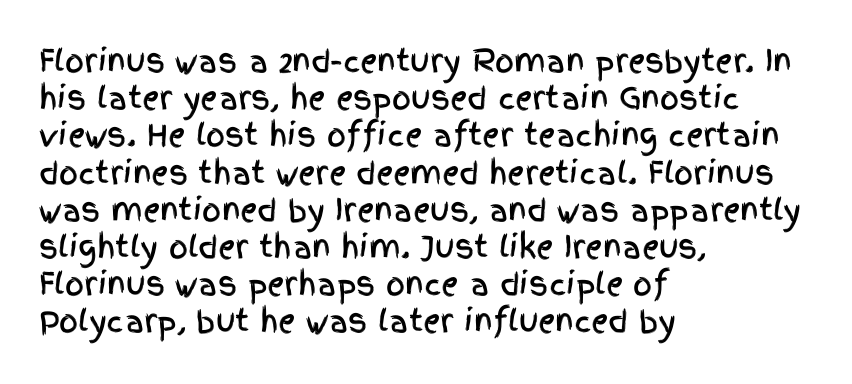
The image shows 30 px condensed sans-serif type, upright; set left-aligned, line spacing 1.24x, normal letter spacing, not underlined; a large x-height.
